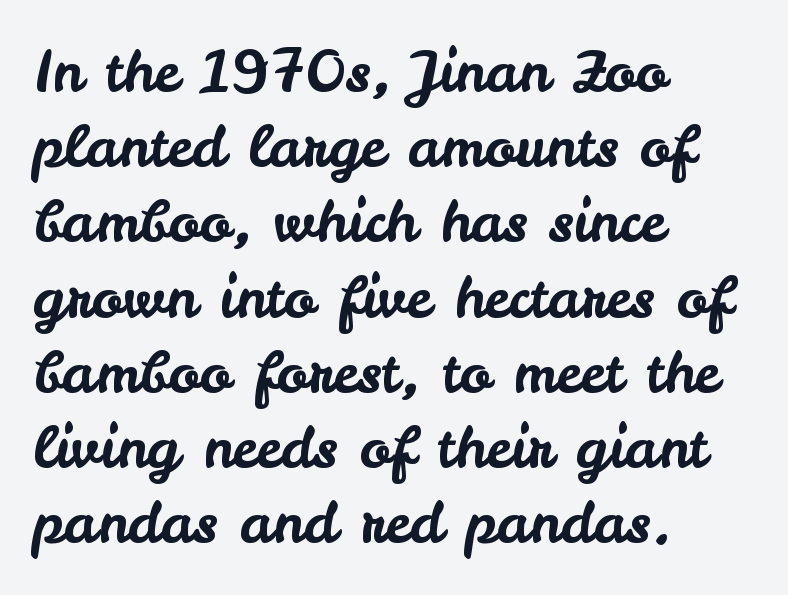
{"serif": "no", "width": "normal", "stroke_contrast": "low", "x_height": "small", "monospaced": "no", "underline": "no", "align": "left", "line_spacing": "normal", "line_spacing_ratio": 1.32, "letter_spacing": "normal", "letter_spacing_em": 0.0, "glyph_px": 57}
